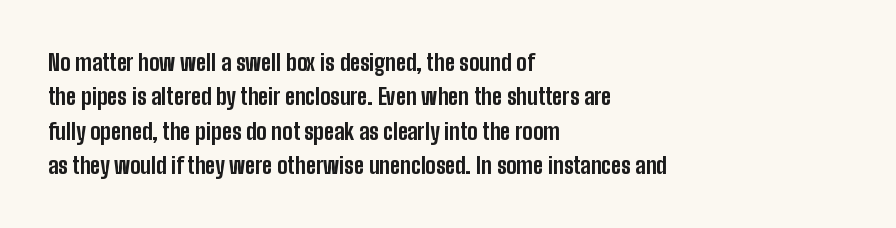
{"italic": "no", "bold": "yes", "underline": "no", "align": "left", "line_spacing": "normal", "line_spacing_ratio": 1.5, "letter_spacing": "normal", "letter_spacing_em": 0.0, "glyph_px": 23}
